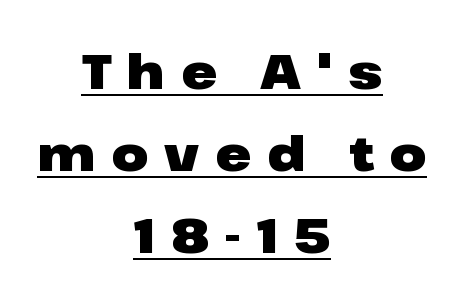
The image shows 48 px heavy, wide sans-serif type, upright; set centered, line spacing 1.71x, unusually wide letter spacing (+0.33 em), underlined; low stroke contrast and a medium x-height.
